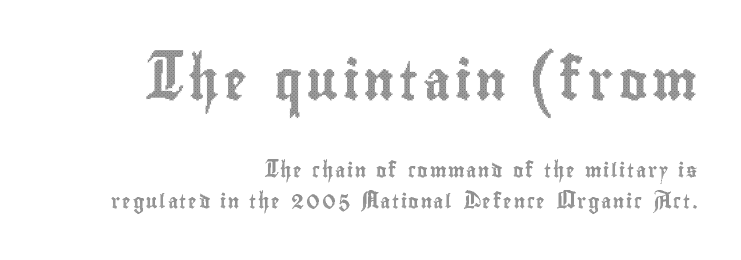
These lines were composed using upright roman letters. This rendering features lettering with no underline. Interline gaps are noticeably wide in this sample. Each letter keeps its own natural width here, so spacing adapts to shape.
